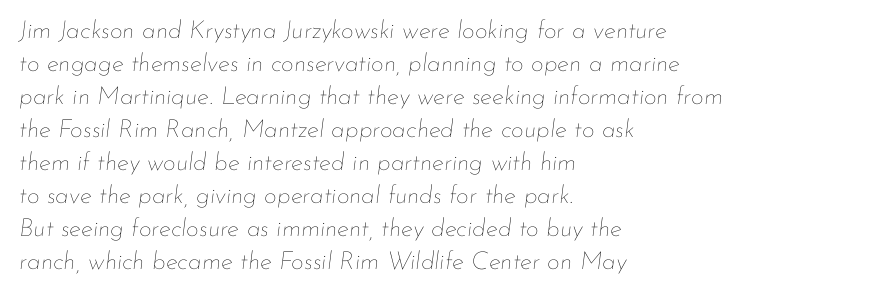
Q: Is the text bold? A: No.
Q: Is the text italic (slanted)? A: Yes, it leans right by about 7 degrees.
Q: Is the text underlined? A: No.
Q: How is the paragraph aligned? A: Left-aligned.
Q: Is the spacing between letters normal or unusually wide? A: Normal.
Q: Is the spacing between lines tight, normal or loose? A: Normal.
